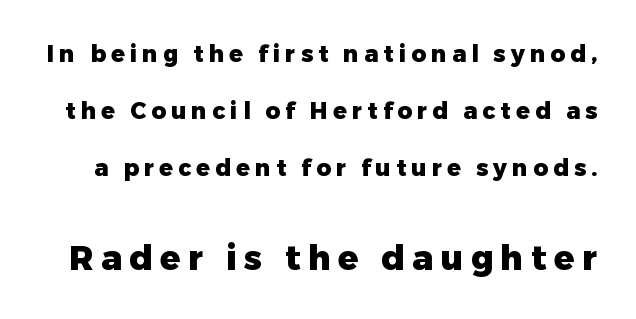
Q: Is the text bold? A: Yes.
Q: Is the text italic (slanted)? A: No, it is upright.
Q: Is the typeface a serif or a sans-serif typeface? A: Sans-serif.
Q: Is the text underlined? A: No.
Q: Is the spacing between letters normal or unusually wide? A: Unusually wide.
Q: Is the spacing between lines tight, normal or loose? A: Loose.
Q: Which block of text is set in a larger size, the first (top) or the second (bottom)? A: The second (bottom) one.
Q: Width (condensed, normal, or wide)? A: Normal.
Q: Stroke contrast? A: Low.
Q: x-height? A: Medium.
Q: Monospaced? A: No.
